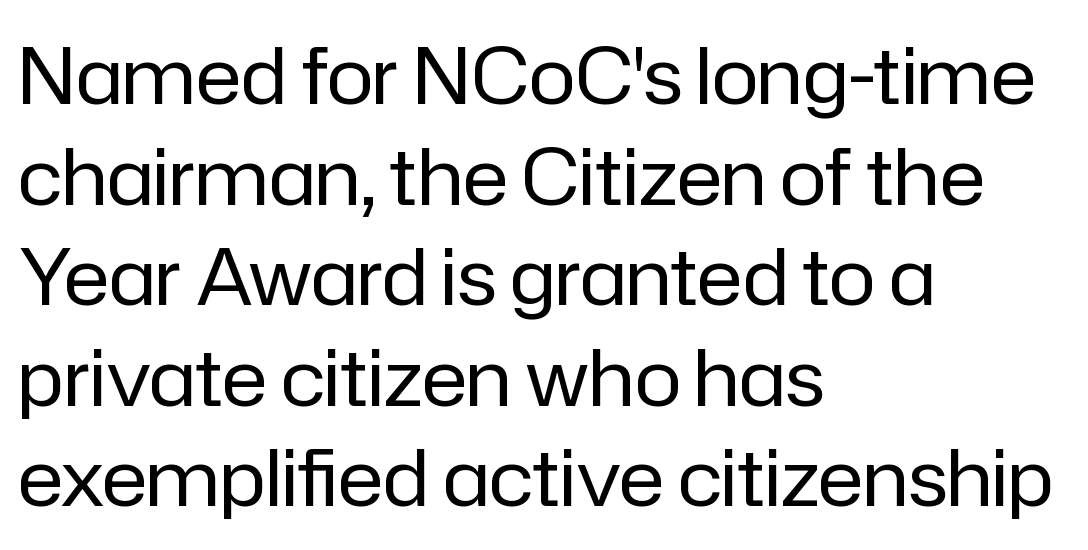
{"serif": "no", "italic": "no", "bold": "no", "weight": "regular", "width": "normal", "stroke_contrast": "low", "x_height": "medium", "monospaced": "no", "underline": "no", "align": "left", "line_spacing": "normal", "line_spacing_ratio": 1.29, "letter_spacing": "normal", "letter_spacing_em": 0.0, "glyph_px": 78}
